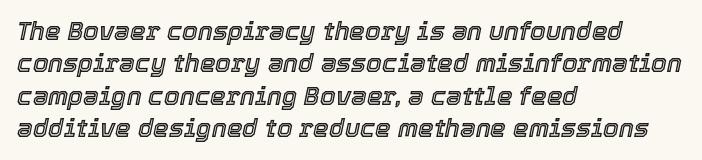
{"italic": "yes", "lean": "right", "slant_degrees": 12, "underline": "no", "align": "left", "line_spacing": "normal", "line_spacing_ratio": 1.3, "letter_spacing": "normal", "letter_spacing_em": 0.0, "glyph_px": 25}
